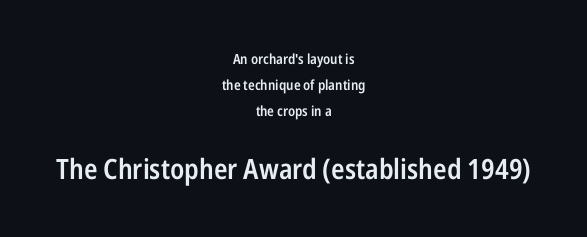
This layout puts the modest block above and the oversized block below. The characters look somewhat weighty, a semibold short of true bold. The letters sit at their default tracking, neither squeezed nor spread. Rule under the text: the space is simply empty. Is this a fixed-width face? No — the glyphs have proportional, varying widths.
